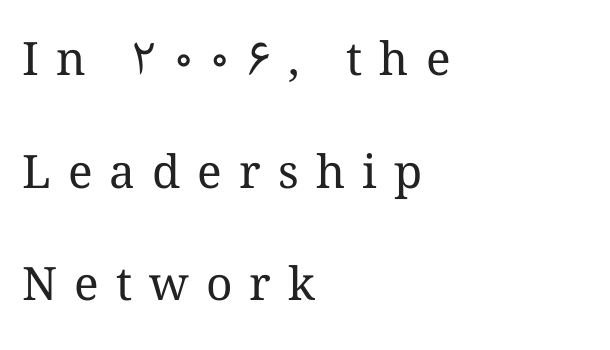
Q: Is the text bold? A: No.
Q: Is the text italic (slanted)? A: No, it is upright.
Q: Is the text underlined? A: No.
Q: How is the paragraph aligned? A: Left-aligned.
Q: Is the spacing between letters normal or unusually wide? A: Unusually wide.
Q: Is the spacing between lines tight, normal or loose? A: Loose.
Q: Width (condensed, normal, or wide)? A: Normal.
Q: Stroke contrast? A: Medium.
Q: x-height? A: Medium.
Q: Monospaced? A: No.
